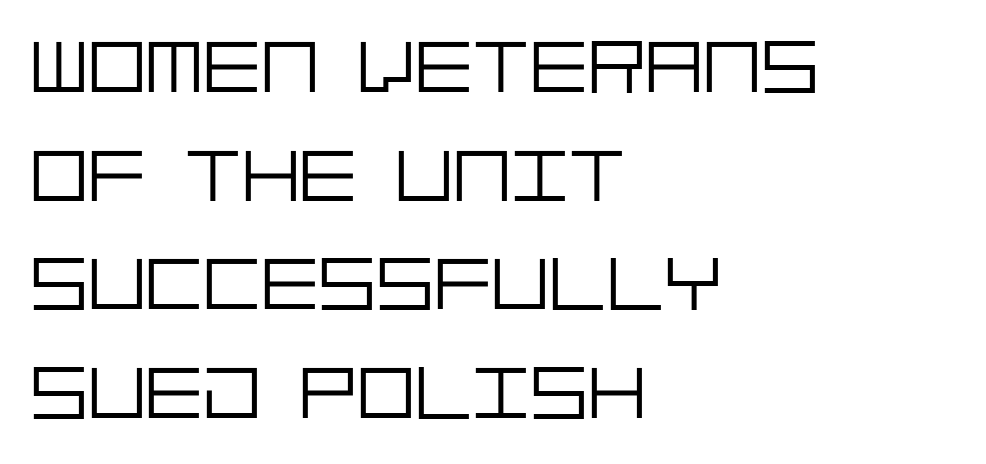
{"serif": "no", "italic": "no", "bold": "no", "weight": "light", "width": "normal", "stroke_contrast": "low", "x_height": "large", "underline": "no", "align": "left", "line_spacing": "normal", "line_spacing_ratio": 1.41, "letter_spacing": "normal", "letter_spacing_em": 0.0, "glyph_px": 77}
